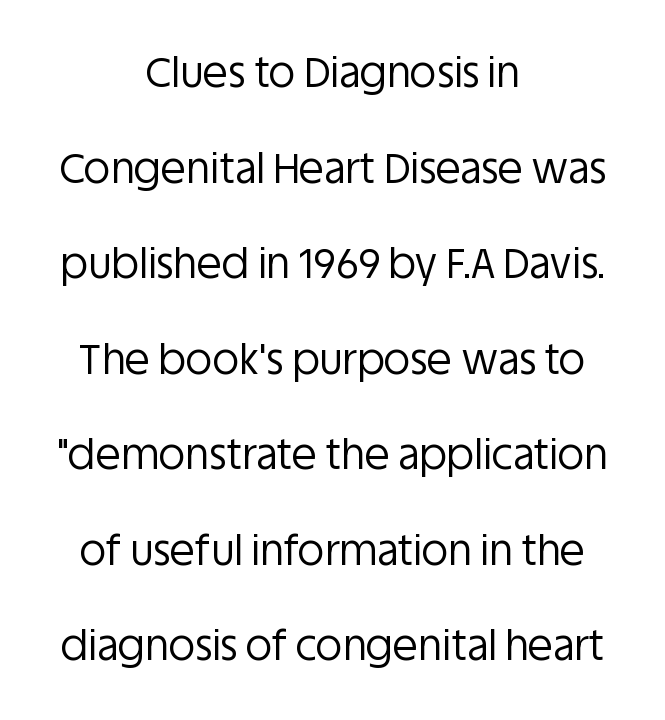
Q: Is the text bold? A: No.
Q: Is the text italic (slanted)? A: No, it is upright.
Q: Is the typeface a serif or a sans-serif typeface? A: Sans-serif.
Q: Is the text underlined? A: No.
Q: How is the paragraph aligned? A: Centered.
Q: Is the spacing between letters normal or unusually wide? A: Normal.
Q: Is the spacing between lines tight, normal or loose? A: Loose.
Q: Width (condensed, normal, or wide)? A: Normal.
Q: Stroke contrast? A: Low.
Q: x-height? A: Large.
Q: Monospaced? A: No.
